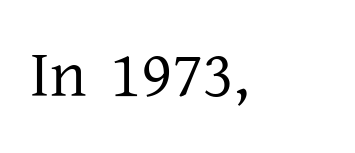
In terms of letterform style, serifs are clearly present. The area under the type is left untouched. The gaps between neighbouring characters are ordinary and unremarkable. Italic: no, the glyphs are upright roman. Note the varied advance widths — an 'i' is clearly narrower than an 'm'.
